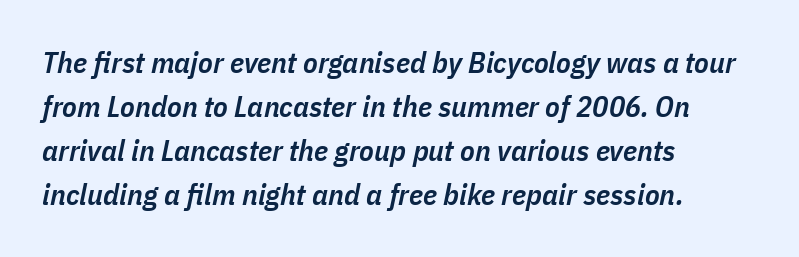
{"italic": "yes", "lean": "right", "slant_degrees": 11, "bold": "semi", "weight": "semibold", "width": "condensed", "stroke_contrast": "low", "x_height": "medium", "monospaced": "no", "underline": "no", "align": "left", "line_spacing": "normal", "line_spacing_ratio": 1.47, "letter_spacing": "normal", "letter_spacing_em": 0.0, "glyph_px": 30}
